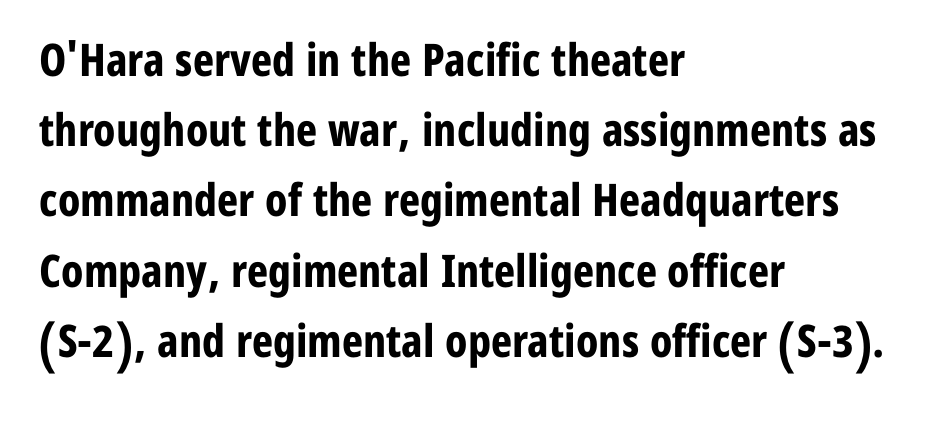
{"serif": "no", "italic": "no", "bold": "yes", "weight": "bold", "width": "condensed", "stroke_contrast": "low", "x_height": "medium", "monospaced": "no", "underline": "no", "align": "left", "line_spacing": "normal", "line_spacing_ratio": 1.56, "letter_spacing": "normal", "letter_spacing_em": 0.0, "glyph_px": 45}
